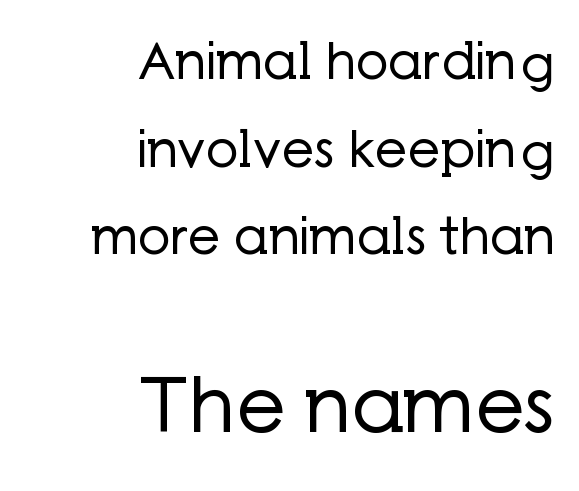
The image shows 77 px regular-weight sans-serif type, upright; set right-aligned, line spacing 1.72x, normal letter spacing, not underlined; the second (bottom) block is 1.51x larger; low stroke contrast and a medium x-height.
